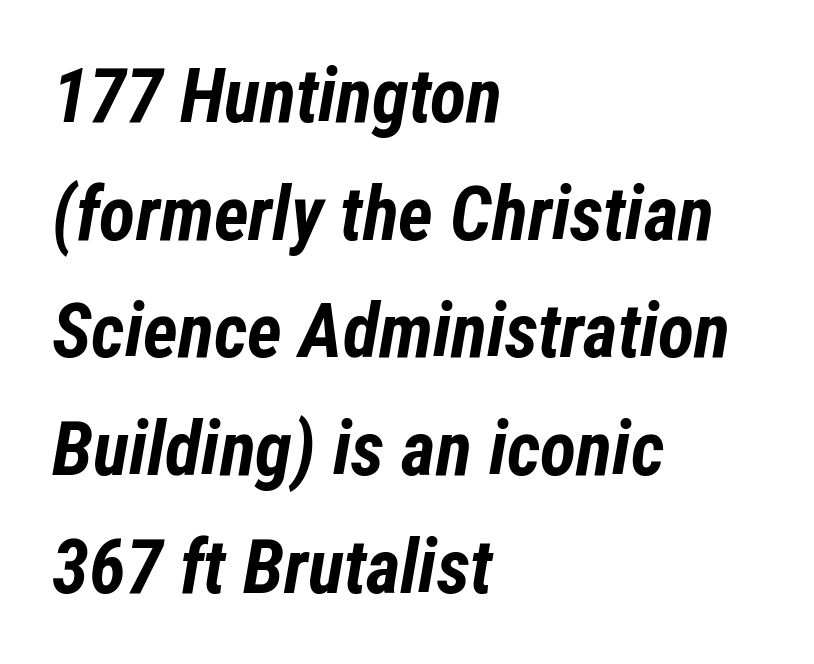
The image shows 75 px bold, condensed type, italic (leaning right); set left-aligned, normal line spacing (1.57x), normal letter spacing, not underlined; low stroke contrast and a medium x-height.
